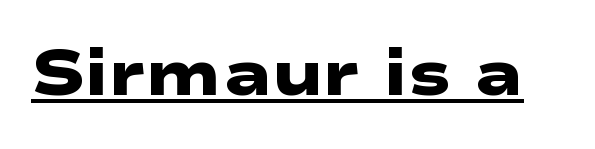
The image shows 63 px heavy, wide sans-serif type; set normal letter spacing, underlined; low stroke contrast and a medium x-height.
